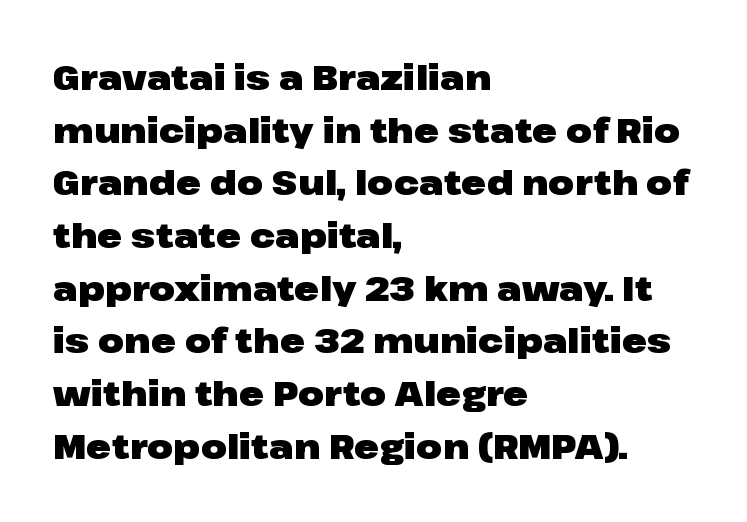
{"serif": "no", "italic": "no", "bold": "yes", "weight": "heavy", "width": "wide", "stroke_contrast": "low", "x_height": "medium", "monospaced": "no", "underline": "no", "align": "left", "line_spacing": "normal", "line_spacing_ratio": 1.55, "letter_spacing": "normal", "letter_spacing_em": 0.0, "glyph_px": 34}
